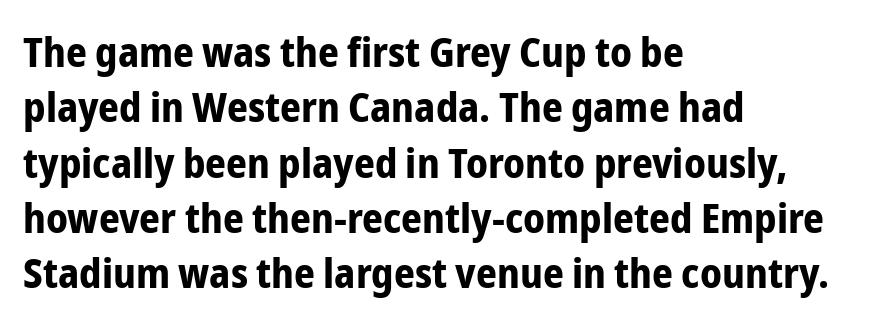
As a designer I'd log this as weight 700, bold. Do the letters lean? They stand straight. The letters sit at their default tracking, neither squeezed nor spread. The rendering uses a moderate line-height, typical for paragraphs.
